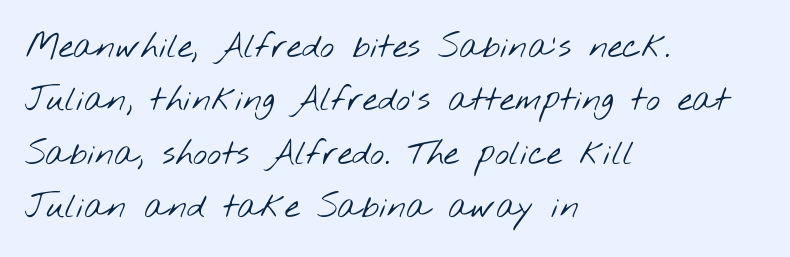
Q: Is the text bold? A: No.
Q: Is the typeface a serif or a sans-serif typeface? A: Sans-serif.
Q: Is the text underlined? A: No.
Q: How is the paragraph aligned? A: Left-aligned.
Q: Is the spacing between letters normal or unusually wide? A: Normal.
Q: Is the spacing between lines tight, normal or loose? A: Normal.
Q: Width (condensed, normal, or wide)? A: Wide.
Q: Stroke contrast? A: Low.
Q: x-height? A: Small.
Q: Monospaced? A: No.
